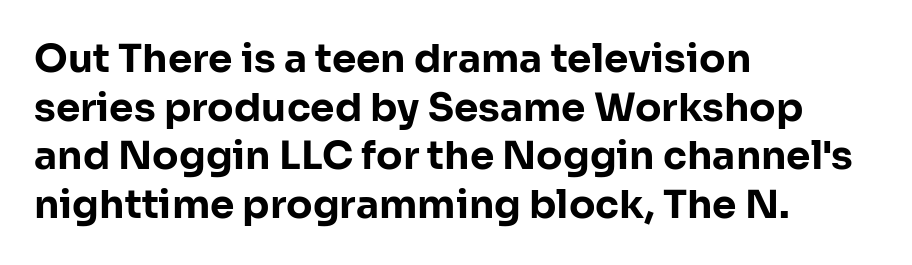
Q: Is the text bold? A: Yes.
Q: Is the text italic (slanted)? A: No, it is upright.
Q: Is the typeface a serif or a sans-serif typeface? A: Sans-serif.
Q: Is the text underlined? A: No.
Q: How is the paragraph aligned? A: Left-aligned.
Q: Is the spacing between letters normal or unusually wide? A: Normal.
Q: Is the spacing between lines tight, normal or loose? A: Normal.
Q: Width (condensed, normal, or wide)? A: Normal.
Q: Stroke contrast? A: Low.
Q: x-height? A: Medium.
Q: Monospaced? A: No.
